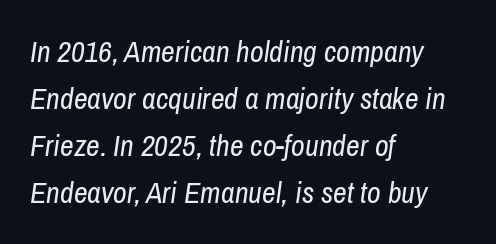
Q: Is the text bold? A: No.
Q: Is the text italic (slanted)? A: Yes, it leans right by about 8 degrees.
Q: Is the text underlined? A: No.
Q: How is the paragraph aligned? A: Left-aligned.
Q: Is the spacing between letters normal or unusually wide? A: Normal.
Q: Is the spacing between lines tight, normal or loose? A: Normal.
Q: Width (condensed, normal, or wide)? A: Condensed.
Q: Stroke contrast? A: Low.
Q: x-height? A: Medium.
Q: Monospaced? A: No.
